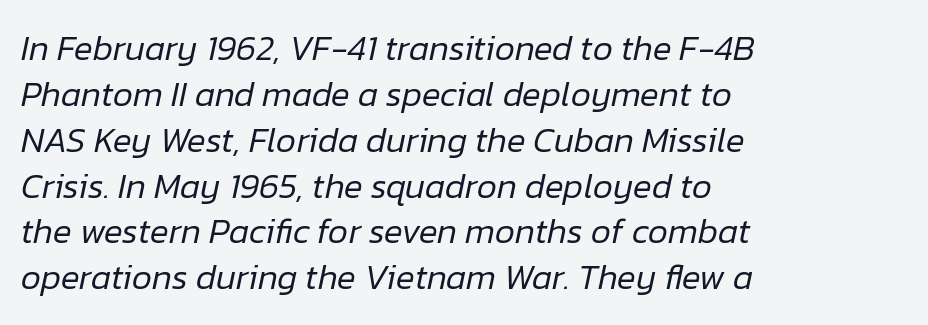
{"italic": "yes", "lean": "right", "slant_degrees": 12, "bold": "no", "weight": "regular", "width": "normal", "stroke_contrast": "low", "x_height": "medium", "monospaced": "no", "underline": "no", "align": "left", "line_spacing": "normal", "line_spacing_ratio": 1.31, "letter_spacing": "normal", "letter_spacing_em": 0.0, "glyph_px": 35}
